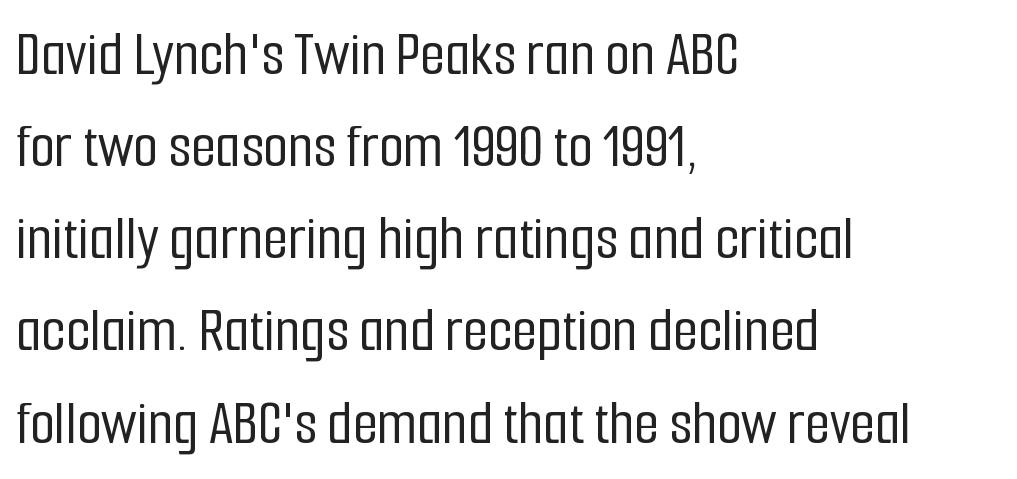
Q: Is the text italic (slanted)? A: No, it is upright.
Q: Is the typeface a serif or a sans-serif typeface? A: Sans-serif.
Q: Is the text underlined? A: No.
Q: How is the paragraph aligned? A: Left-aligned.
Q: Is the spacing between letters normal or unusually wide? A: Normal.
Q: Is the spacing between lines tight, normal or loose? A: Normal.
Q: Width (condensed, normal, or wide)? A: Condensed.
Q: Stroke contrast? A: Low.
Q: x-height? A: Medium.
Q: Monospaced? A: No.
